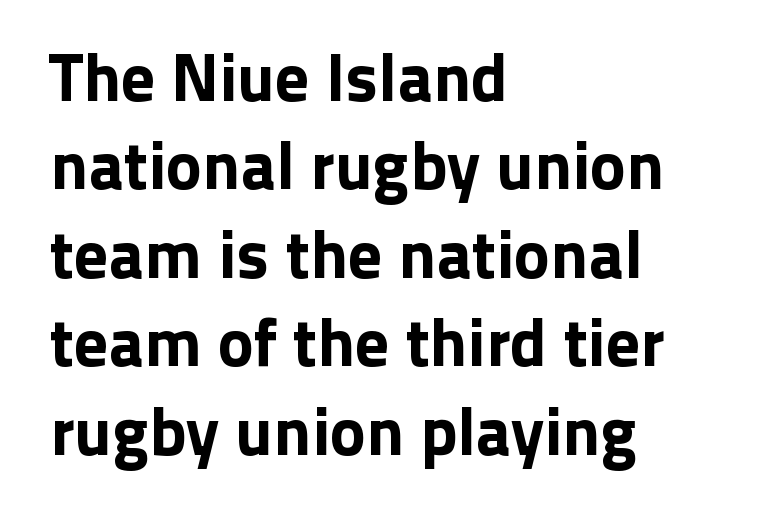
A typesetter would call this proportional, since set widths differ per character. Anything drawn beneath the words? Only blank space. The line texture is even and compact thanks to regular tracking. The block of text has a typical density, with ordinary space between rows. The rendering shows plain stroke endings on the letterforms — a sans-serif design.
